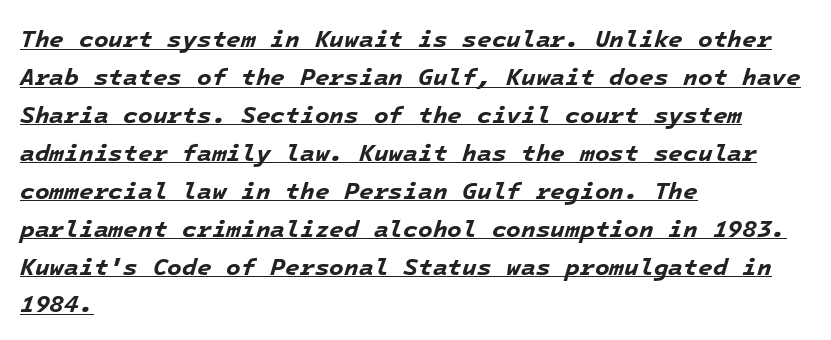
{"italic": "yes", "lean": "right", "slant_degrees": 16, "bold": "yes", "underline": "yes", "align": "left", "line_spacing": "normal", "line_spacing_ratio": 1.58, "letter_spacing": "normal", "letter_spacing_em": 0.0, "glyph_px": 24}
